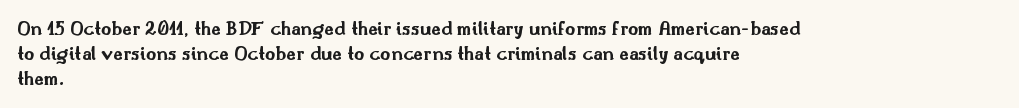
Q: Is the text bold? A: Yes.
Q: Is the text italic (slanted)? A: No, it is upright.
Q: Is the text underlined? A: No.
Q: How is the paragraph aligned? A: Left-aligned.
Q: Is the spacing between letters normal or unusually wide? A: Normal.
Q: Is the spacing between lines tight, normal or loose? A: Normal.
